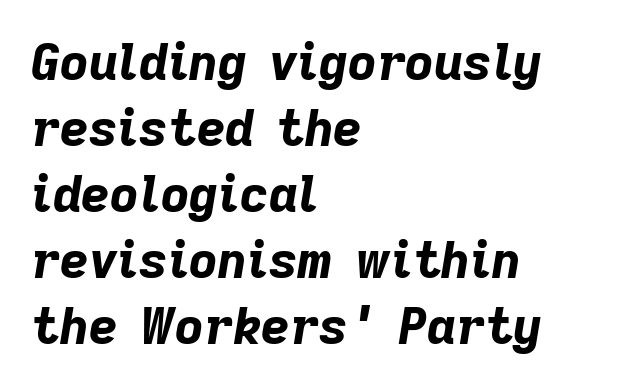
Teacher's note: observe the even left margin — that is flush-left alignment. The letters advance in unequal steps, a hallmark of proportional type. A clean baseline with only descenders dipping below it. When letters slant like this, we call the style italic. In terms of leading, this rendering sits right in the middle. I'd describe the lettering as bold — thick and assertive.
